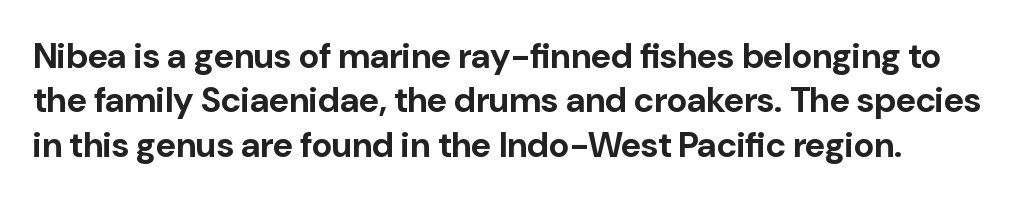
The image shows 35 px bold sans-serif type, upright; set normal line spacing (1.27x), normal letter spacing, not underlined; low stroke contrast and a medium x-height.
